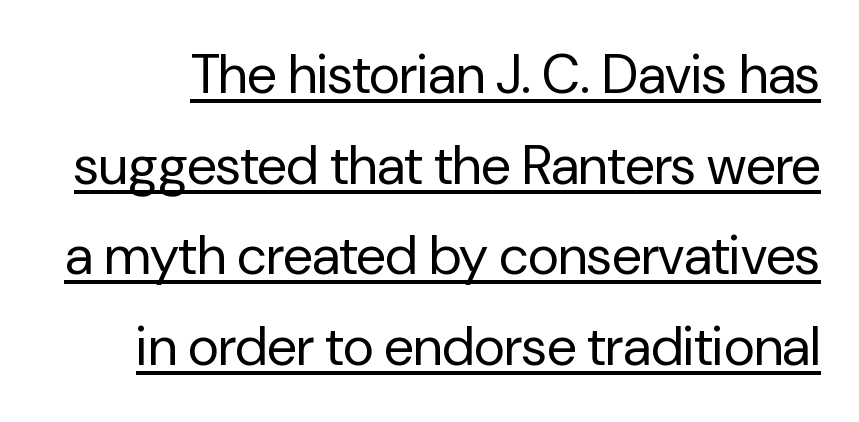
{"serif": "no", "italic": "no", "bold": "no", "weight": "regular", "width": "normal", "stroke_contrast": "low", "x_height": "medium", "monospaced": "no", "underline": "yes", "line_spacing": "normal", "line_spacing_ratio": 1.68, "letter_spacing": "normal", "letter_spacing_em": 0.0, "glyph_px": 54}
